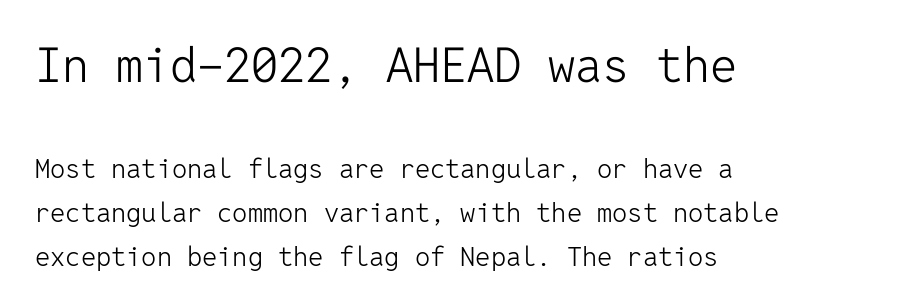
The image shows 48 px light sans-serif type, upright, monospaced; set left-aligned, normal line spacing (1.63x), normal letter spacing, not underlined; the first (top) block is 1.78x larger; low stroke contrast and a medium x-height.
